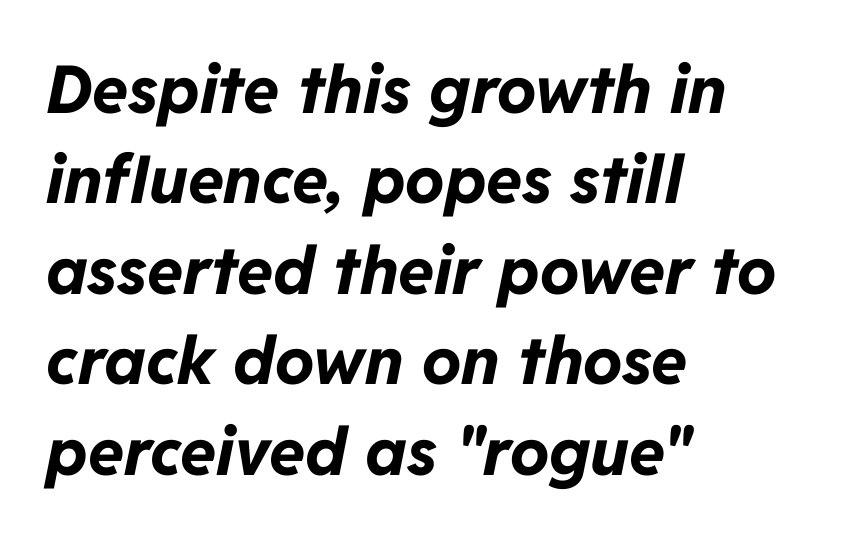
The block of text has a typical density, with ordinary space between rows. When letters slant like this, we call the style italic. Where is the straight margin? On the left. Does the weight exceed regular? Yes, all the way to bold. Nothing unusual about the tracking: characters are spaced as the font intends.
